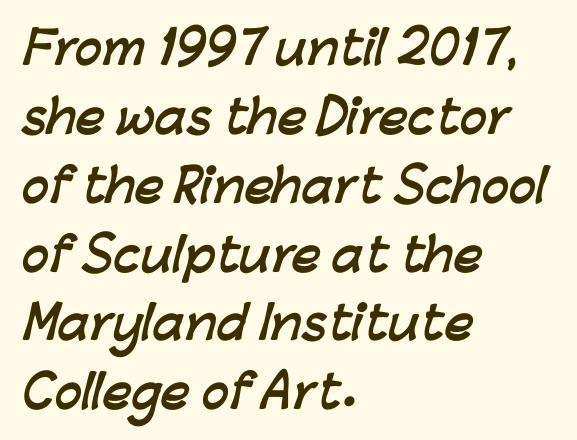
No word sits above an underline. How would I describe the line gaps? Plain and ordinary. Typographic density is high because the face is bold. No feet cap the strokes, marking this as sans-serif type. Proportional: the letters do not fall into vertical columns.
